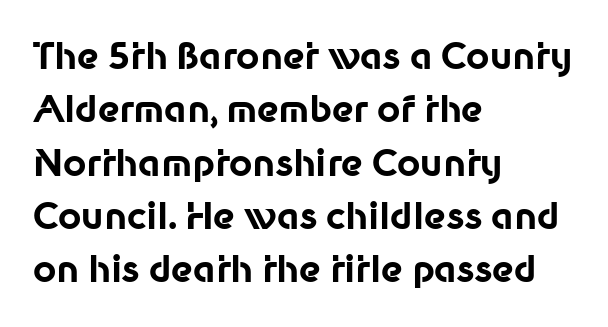
{"serif": "no", "italic": "no", "bold": "yes", "weight": "bold", "width": "normal", "stroke_contrast": "low", "x_height": "medium", "monospaced": "no", "underline": "no", "align": "left", "line_spacing": "normal", "line_spacing_ratio": 1.48, "letter_spacing": "normal", "letter_spacing_em": 0.0, "glyph_px": 36}
